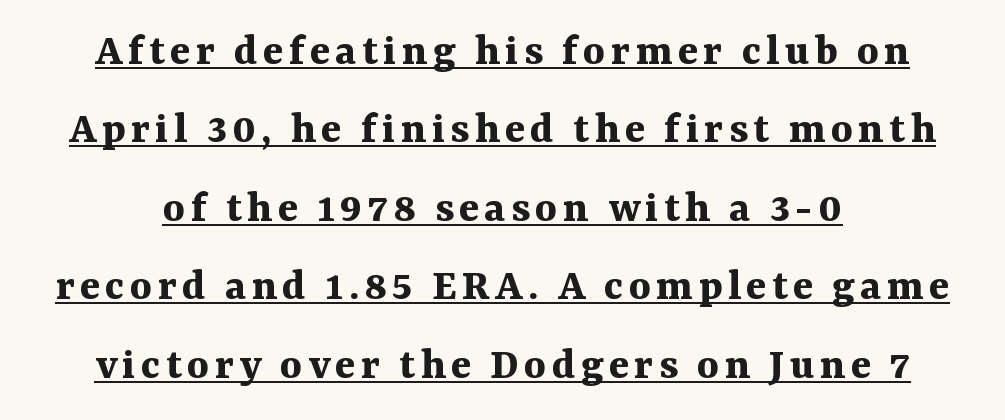
{"serif": "yes", "italic": "no", "bold": "yes", "weight": "bold", "width": "normal", "stroke_contrast": "medium", "x_height": "medium", "monospaced": "no", "underline": "yes", "line_spacing": "normal", "line_spacing_ratio": 1.67, "glyph_px": 47}
